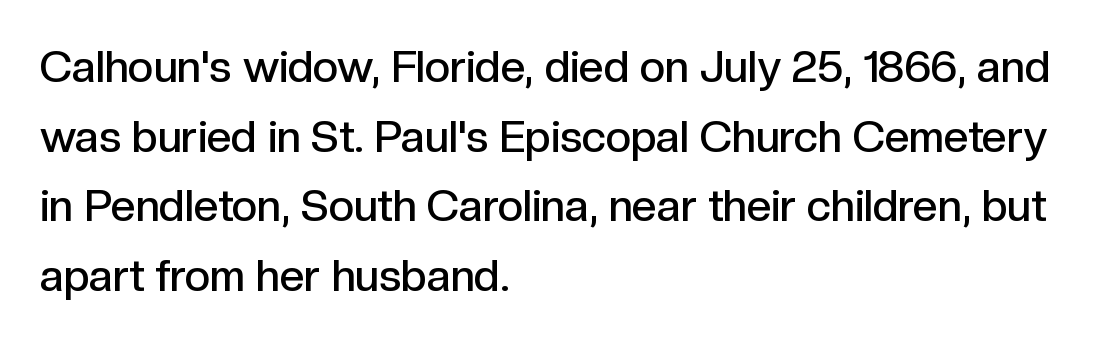
Q: Is the text bold? A: Semi-bold.
Q: Is the text italic (slanted)? A: No, it is upright.
Q: Is the typeface a serif or a sans-serif typeface? A: Sans-serif.
Q: Is the text underlined? A: No.
Q: How is the paragraph aligned? A: Left-aligned.
Q: Is the spacing between letters normal or unusually wide? A: Normal.
Q: Is the spacing between lines tight, normal or loose? A: Normal.
Q: Width (condensed, normal, or wide)? A: Normal.
Q: x-height? A: Medium.
Q: Monospaced? A: No.
